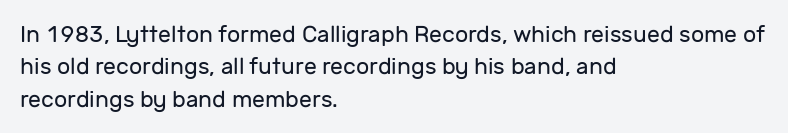
Q: Is the text bold? A: No.
Q: Is the text italic (slanted)? A: No, it is upright.
Q: Is the text underlined? A: No.
Q: How is the paragraph aligned? A: Left-aligned.
Q: Is the spacing between letters normal or unusually wide? A: Normal.
Q: Is the spacing between lines tight, normal or loose? A: Normal.
